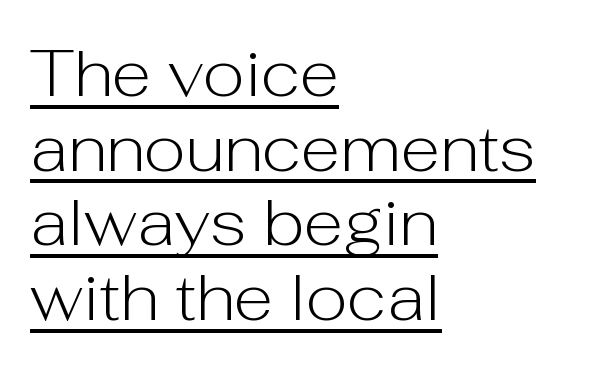
The image shows 65 px light sans-serif type, upright; set left-aligned, tight line spacing (1.15x), normal letter spacing, underlined; low stroke contrast and a medium x-height.
